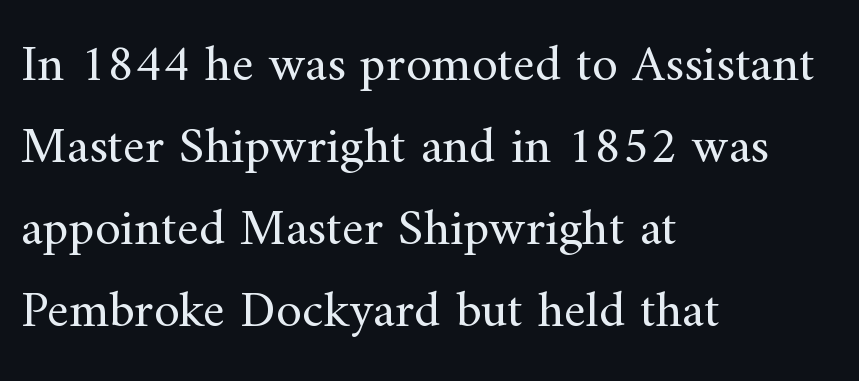
Words float on clear page, feet unadorned. This is the regular roman posture of the typeface. A serif font was chosen for this passage. This sample has the flowing, uneven cadence of proportional lettering. The letters look calm and open, with moderate or lighter stems. Students, note that the glyphs here touch the page at normal intervals.
